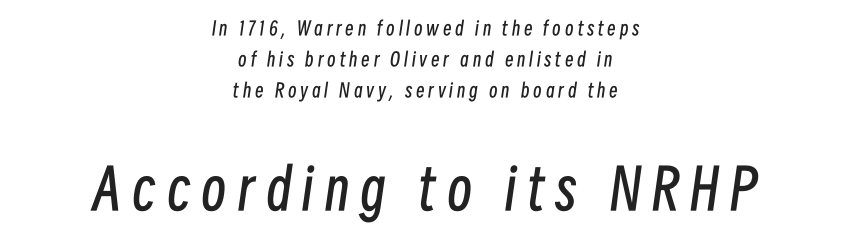
The image shows 56 px regular-weight, condensed type, italic (leaning right); set centered, normal line spacing (1.64x), unusually wide letter spacing (+0.2 em), not underlined; the second (bottom) block is 2.95x larger; low stroke contrast and a medium x-height.
